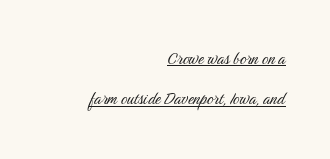
{"bold": "no", "underline": "yes", "align": "right", "line_spacing": "loose", "line_spacing_ratio": 2.02, "letter_spacing": "normal", "letter_spacing_em": 0.0, "glyph_px": 20}
